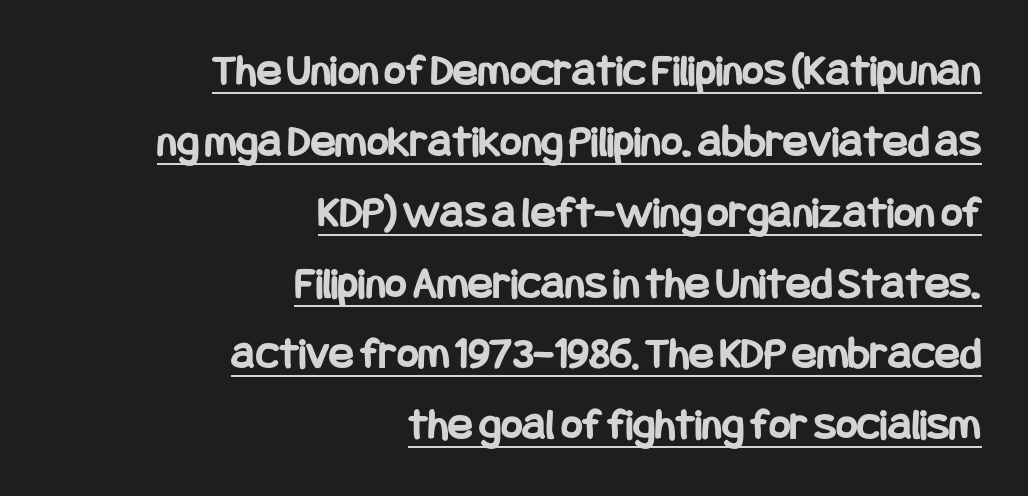
Bold? Absolutely — the strokes are thick and heavy. Default kerning and tracking; the words read as compact shapes. In terms of letterform style, serifs are entirely absent. Typeset ragged left — the right edge is the straight one.
